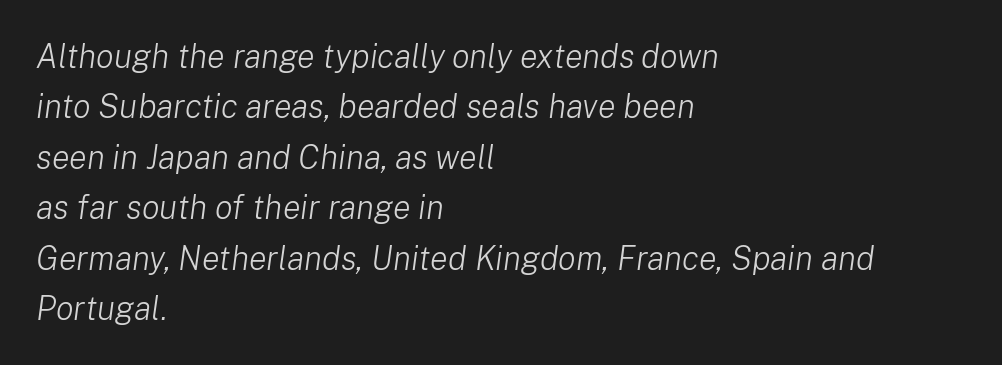
Q: Is the text bold? A: No.
Q: Is the text italic (slanted)? A: Yes, it leans right by about 8 degrees.
Q: Is the text underlined? A: No.
Q: How is the paragraph aligned? A: Left-aligned.
Q: Is the spacing between letters normal or unusually wide? A: Normal.
Q: Is the spacing between lines tight, normal or loose? A: Normal.
Q: Width (condensed, normal, or wide)? A: Normal.
Q: Stroke contrast? A: Low.
Q: x-height? A: Medium.
Q: Monospaced? A: No.
